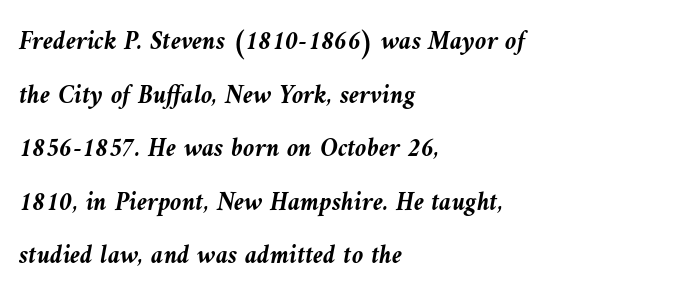
This sample is left-justified, so line endings fall wherever the words run out. Observe the lean: these are italic letterforms. Notice how thick the strokes are: this is what a full bold looks like. Descenders are the only things crossing below the line.
